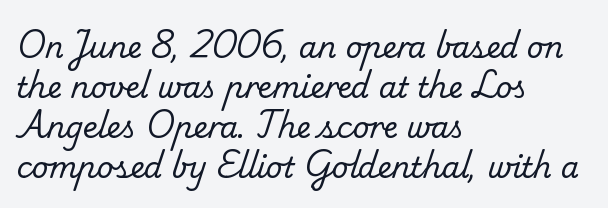
The image shows 29 px regular-weight serif type; set left-aligned, normal line spacing (1.38x), normal letter spacing, not underlined; low stroke contrast and a small x-height.
